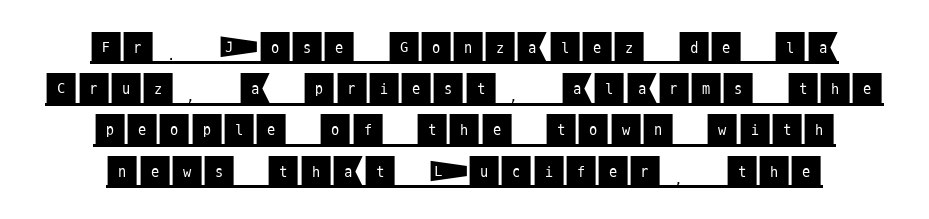
{"serif": "no", "italic": "no", "width": "normal", "stroke_contrast": "medium", "x_height": "large", "underline": "yes", "line_spacing": "normal", "line_spacing_ratio": 1.25, "letter_spacing": "normal", "letter_spacing_em": 0.0, "glyph_px": 33}
